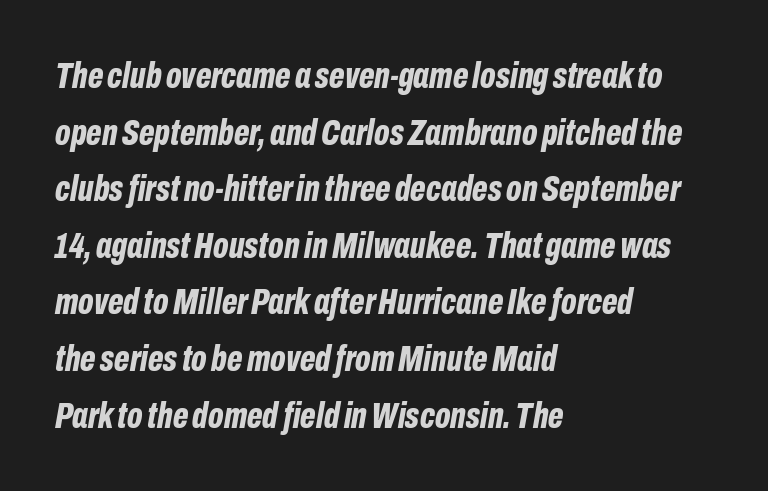
{"italic": "yes", "lean": "right", "slant_degrees": 10, "bold": "yes", "weight": "bold", "width": "condensed", "stroke_contrast": "low", "x_height": "medium", "monospaced": "no", "underline": "no", "align": "left", "line_spacing": "normal", "line_spacing_ratio": 1.53, "letter_spacing": "normal", "letter_spacing_em": 0.0, "glyph_px": 37}
